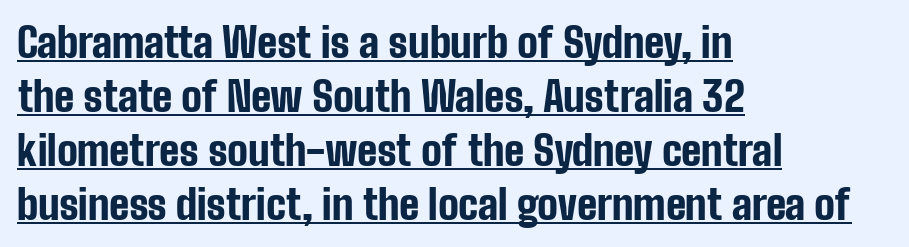
The image shows 41 px bold, condensed sans-serif type, upright; set left-aligned, normal line spacing (1.32x), normal letter spacing, underlined; low stroke contrast and a medium x-height.
